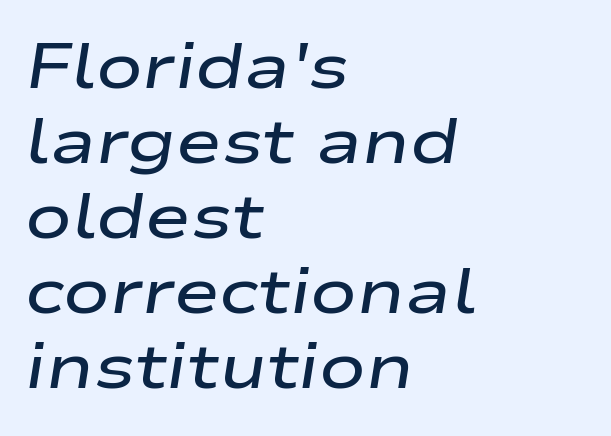
{"italic": "yes", "lean": "right", "slant_degrees": 9, "bold": "semi", "weight": "semibold", "width": "wide", "stroke_contrast": "low", "x_height": "medium", "monospaced": "no", "underline": "no", "align": "left", "line_spacing_ratio": 1.21, "letter_spacing": "normal", "letter_spacing_em": 0.0, "glyph_px": 62}
